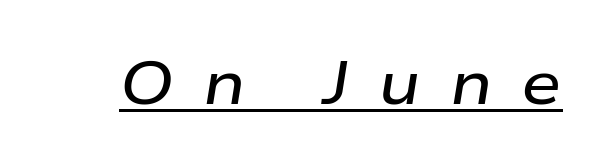
{"italic": "yes", "lean": "right", "slant_degrees": 9, "bold": "semi", "weight": "semibold", "width": "wide", "stroke_contrast": "low", "x_height": "medium", "monospaced": "no", "underline": "yes", "letter_spacing": "wide", "letter_spacing_em": 0.47, "glyph_px": 61}
